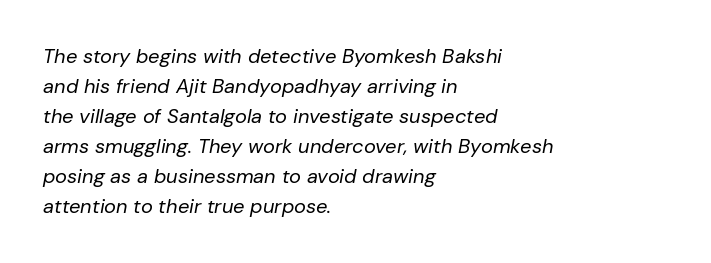
The image shows 20 px text type, italic (leaning right); set left-aligned, normal line spacing (1.5x), normal letter spacing, not underlined.
